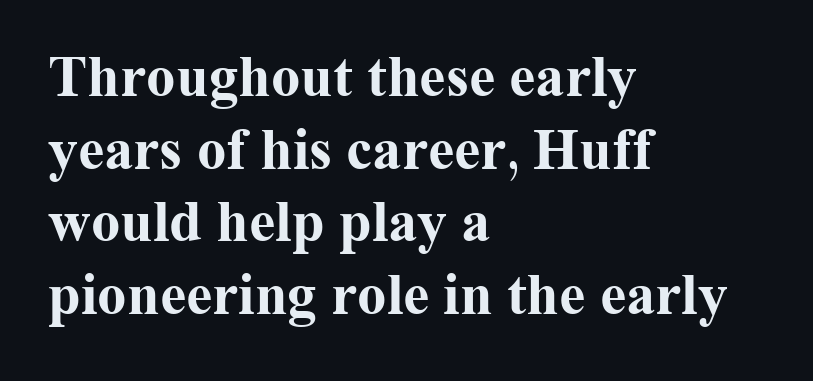
The image shows 59 px bold serif type, upright; set left-aligned, line spacing 1.23x, normal letter spacing, not underlined; medium stroke contrast and a medium x-height.
